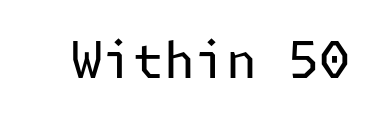
The letterforms sit shoulder to shoulder at normal distance. Counters stay open thanks to moderate or lighter strokes. Regarding serifs, this sample does without them. Plain, unruled lines of type.
